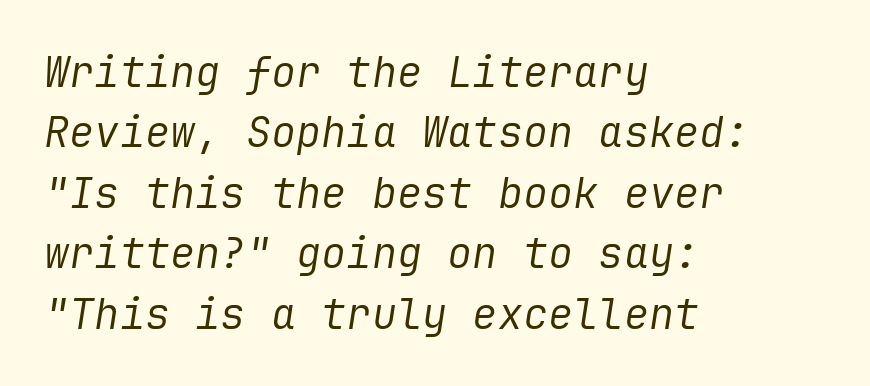
The image shows 42 px regular-weight type, italic (leaning right); set left-aligned, normal line spacing (1.44x), normal letter spacing, not underlined; low stroke contrast and a medium x-height.
